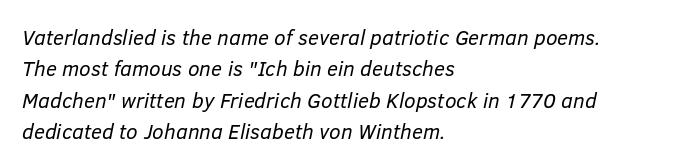
Q: Is the text bold? A: No.
Q: Is the text italic (slanted)? A: Yes, it leans right by about 12 degrees.
Q: Is the text underlined? A: No.
Q: How is the paragraph aligned? A: Left-aligned.
Q: Is the spacing between letters normal or unusually wide? A: Normal.
Q: Is the spacing between lines tight, normal or loose? A: Normal.
